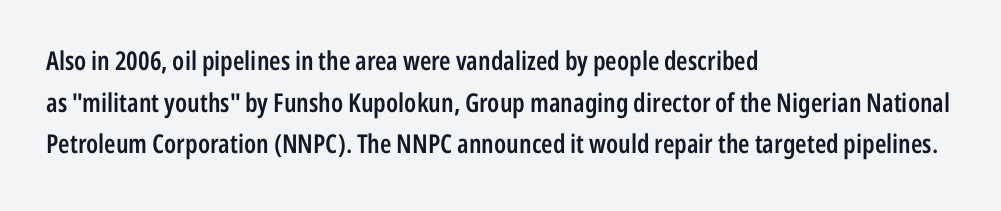
The image shows 26 px text type, upright; set left-aligned, normal line spacing (1.6x), normal letter spacing, not underlined.
